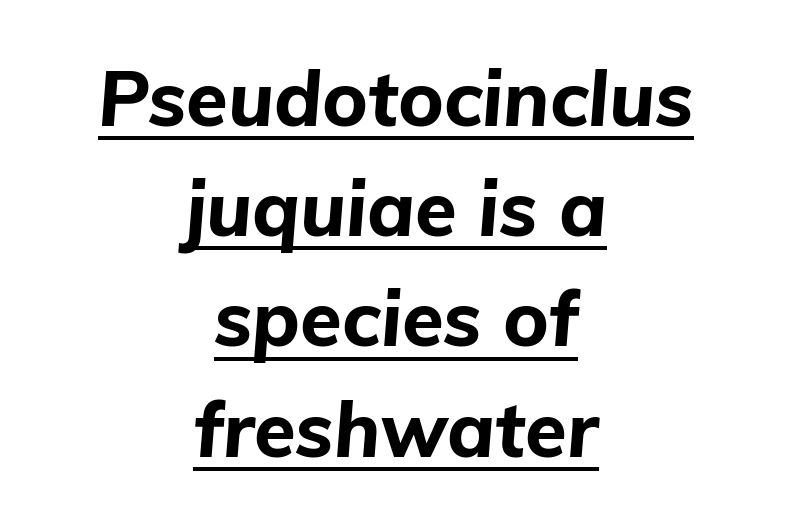
{"italic": "yes", "lean": "right", "slant_degrees": 5, "bold": "yes", "weight": "bold", "width": "normal", "stroke_contrast": "low", "x_height": "medium", "monospaced": "no", "underline": "yes", "align": "center", "line_spacing": "normal", "line_spacing_ratio": 1.45, "letter_spacing": "normal", "letter_spacing_em": 0.0, "glyph_px": 76}
